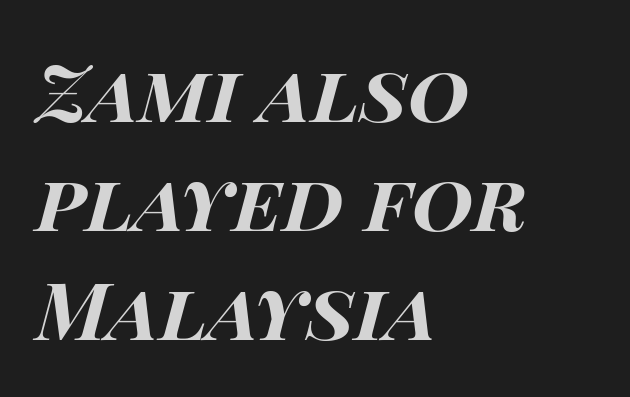
What stands out about the letter spacing? Nothing — it is the standard amount. Rendered with sloped, italic letterforms. In CSS terms this would be text-align: left. You'd pick this weight for a headline — it's a proper bold. Descenders hang freely into open space.
